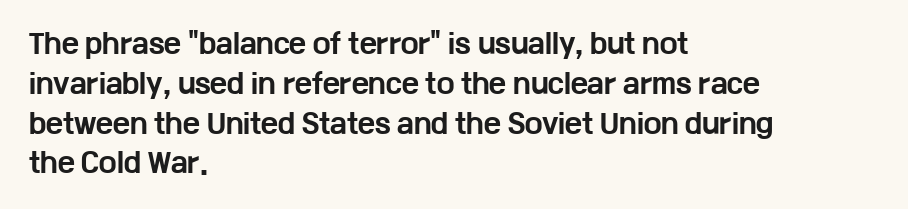
Q: Is the text bold? A: Yes.
Q: Is the text italic (slanted)? A: No, it is upright.
Q: Is the text underlined? A: No.
Q: How is the paragraph aligned? A: Left-aligned.
Q: Is the spacing between letters normal or unusually wide? A: Normal.
Q: Is the spacing between lines tight, normal or loose? A: Normal.
